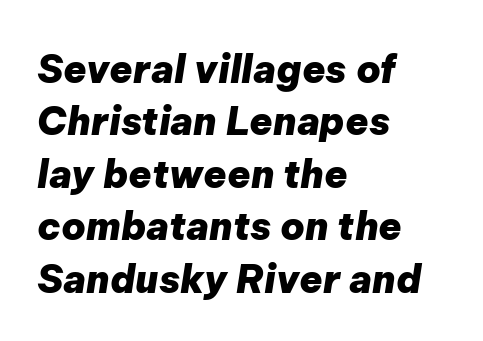
A typesetter would call this proportional, since set widths differ per character. Looking at the ascenders, they clearly lean. Compared with typical paragraphs, the rows here are spaced about the same. The setting favours the left margin, as ordinary paragraphs usually do. Each word holds together tightly as a unit, with standard inter-letter gaps.
